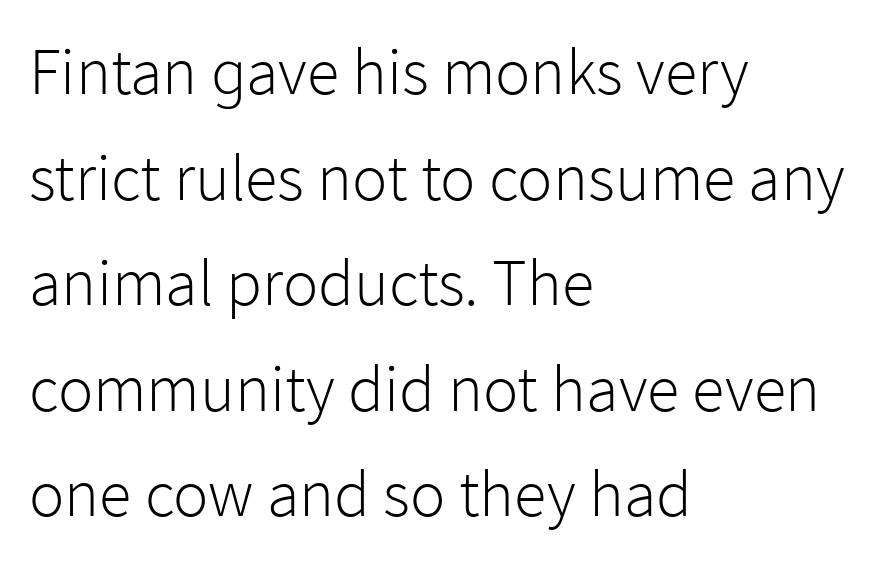
The image shows 66 px light sans-serif type, upright; set left-aligned, normal line spacing (1.6x), normal letter spacing, not underlined; low stroke contrast and a medium x-height.
